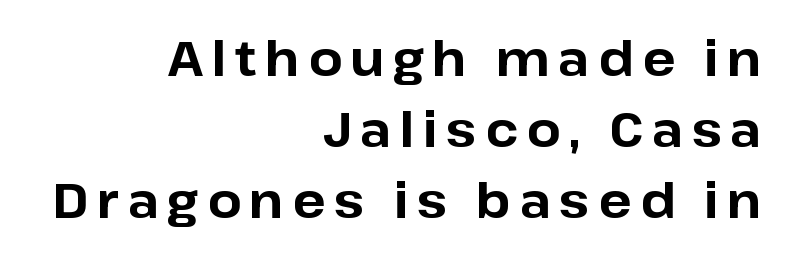
The image shows 49 px bold sans-serif type, upright; set right-aligned, normal line spacing (1.45x), not underlined; low stroke contrast and a medium x-height.
